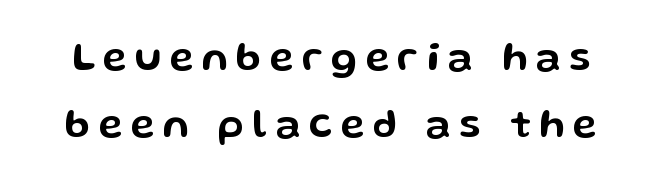
{"serif": "no", "italic": "no", "width": "wide", "stroke_contrast": "low", "x_height": "medium", "monospaced": "no", "underline": "no", "line_spacing": "normal", "line_spacing_ratio": 1.67, "letter_spacing": "wide", "letter_spacing_em": 0.21, "glyph_px": 40}
